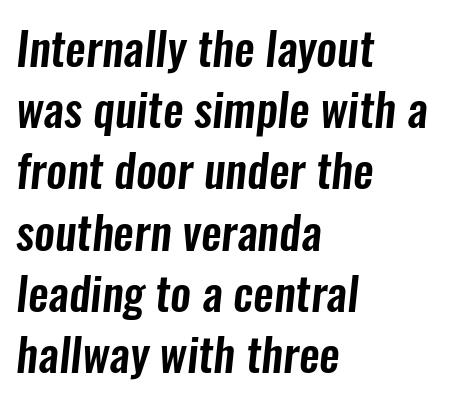
The image shows 46 px condensed sans-serif type; set left-aligned, normal line spacing (1.33x), normal letter spacing, not underlined; low stroke contrast and a medium x-height.
